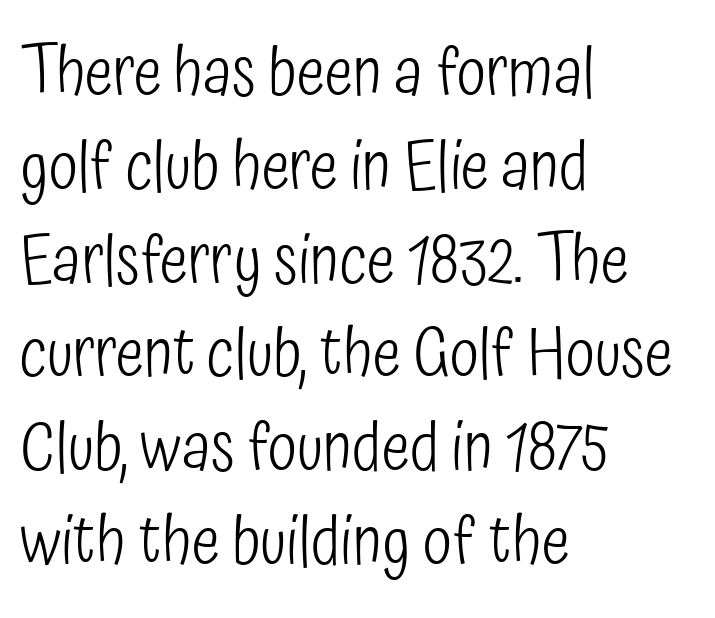
The image shows 67 px light, condensed sans-serif type, upright; set left-aligned, normal line spacing (1.4x), normal letter spacing, not underlined; low stroke contrast and a medium x-height.
